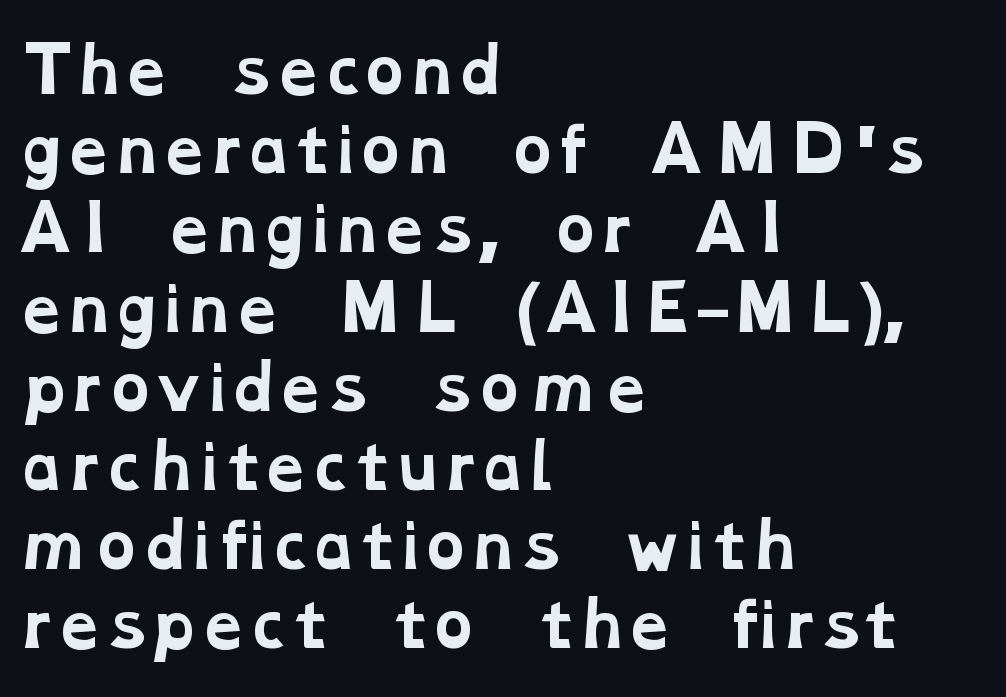
Yep, those are serifs on the letters. The passage shown is typed in a proportional face where columns would drift. The strokes are fattened all the way to bold. The typesetter chose a ragged-right arrangement here. How would I describe the line gaps? Plain and ordinary. The space beneath each line is pristine and unruled.
